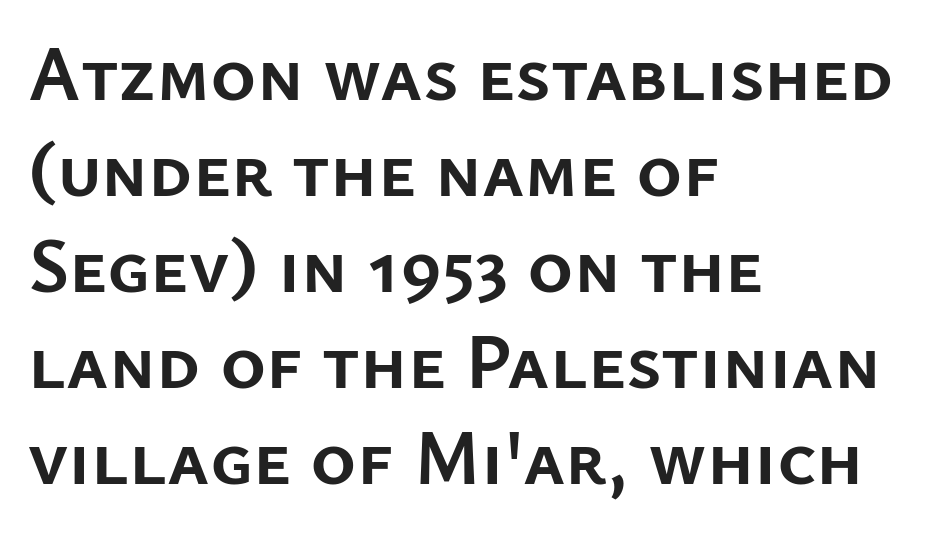
Q: Is the text bold? A: Yes.
Q: Is the text italic (slanted)? A: No, it is upright.
Q: Is the typeface a serif or a sans-serif typeface? A: Sans-serif.
Q: Is the text underlined? A: No.
Q: How is the paragraph aligned? A: Left-aligned.
Q: Is the spacing between letters normal or unusually wide? A: Normal.
Q: Width (condensed, normal, or wide)? A: Normal.
Q: Stroke contrast? A: Low.
Q: x-height? A: Medium.
Q: Monospaced? A: No.
